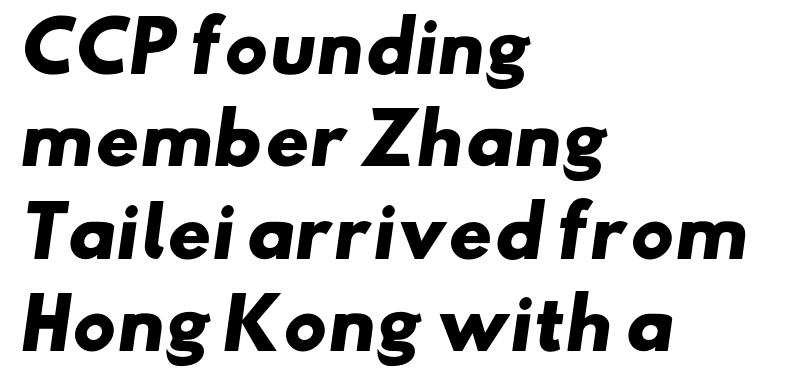
{"serif": "no", "bold": "yes", "weight": "heavy", "width": "wide", "stroke_contrast": "low", "x_height": "small", "monospaced": "no", "underline": "no", "align": "left", "line_spacing": "normal", "line_spacing_ratio": 1.36, "letter_spacing": "normal", "letter_spacing_em": 0.0, "glyph_px": 68}
